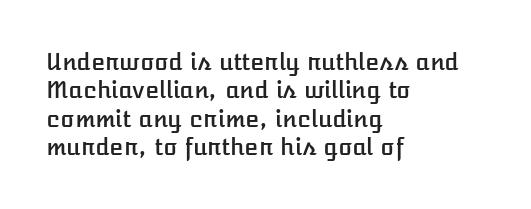
One-word summary of the alignment: left. These lines keep a tight, regular rhythm from letter to letter. Letters rest on an invisible, unmarked baseline. In terms of posture, this sample is upright.
